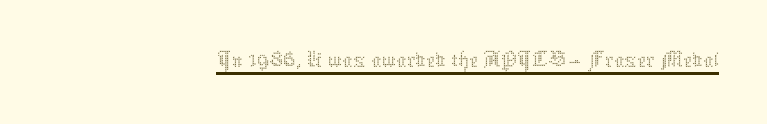
Q: Is the text bold? A: No.
Q: Is the text italic (slanted)? A: No, it is upright.
Q: Is the text underlined? A: Yes.
Q: Is the spacing between letters normal or unusually wide? A: Normal.
Q: Width (condensed, normal, or wide)? A: Normal.
Q: Stroke contrast? A: Medium.
Q: x-height? A: Medium.
Q: Monospaced? A: No.
